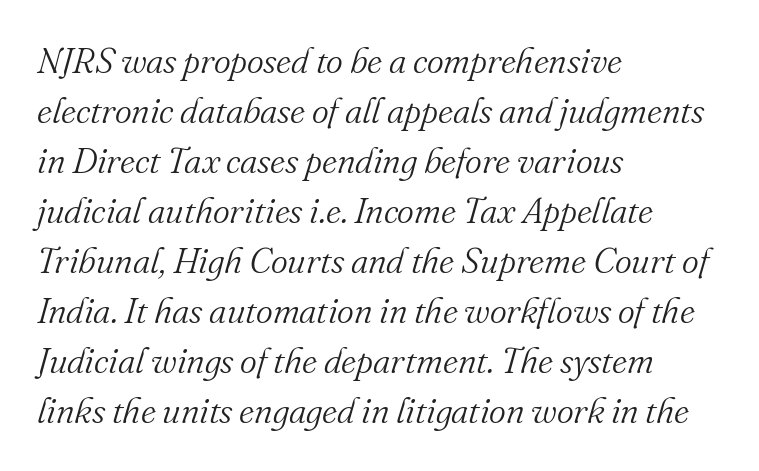
Q: Is the text bold? A: No.
Q: Is the text italic (slanted)? A: Yes, it leans right by about 16 degrees.
Q: Is the typeface a serif or a sans-serif typeface? A: Serif.
Q: Is the text underlined? A: No.
Q: How is the paragraph aligned? A: Left-aligned.
Q: Is the spacing between letters normal or unusually wide? A: Normal.
Q: Is the spacing between lines tight, normal or loose? A: Normal.
Q: Width (condensed, normal, or wide)? A: Normal.
Q: Stroke contrast? A: Medium.
Q: x-height? A: Small.
Q: Monospaced? A: No.
